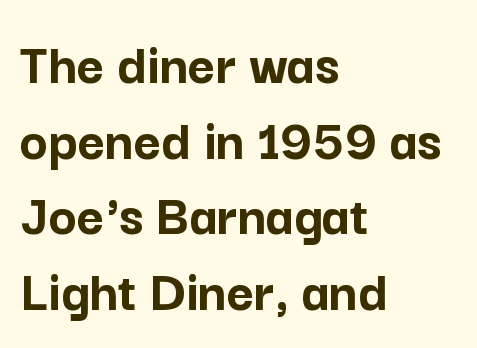
Q: Is the text bold? A: Yes.
Q: Is the text italic (slanted)? A: No, it is upright.
Q: Is the typeface a serif or a sans-serif typeface? A: Sans-serif.
Q: Is the text underlined? A: No.
Q: How is the paragraph aligned? A: Left-aligned.
Q: Is the spacing between letters normal or unusually wide? A: Normal.
Q: Is the spacing between lines tight, normal or loose? A: Normal.
Q: Width (condensed, normal, or wide)? A: Normal.
Q: Stroke contrast? A: Low.
Q: x-height? A: Medium.
Q: Monospaced? A: No.
